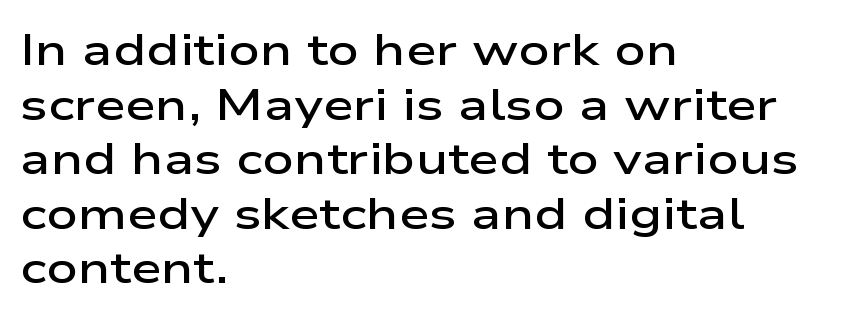
The image shows 44 px semibold, wide sans-serif type, upright; set left-aligned, line spacing 1.24x, normal letter spacing, not underlined; low stroke contrast and a medium x-height.
